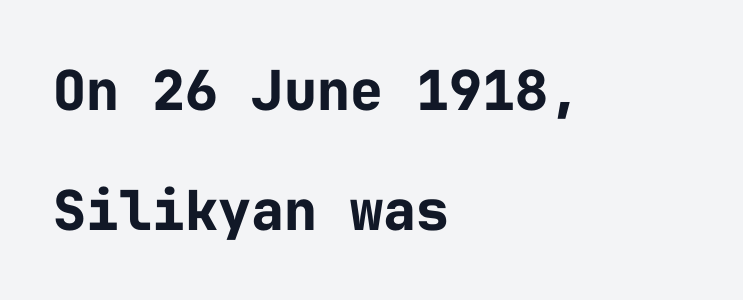
The image shows 55 px bold sans-serif type, upright, monospaced; set left-aligned, loose line spacing (2.18x), normal letter spacing, not underlined; low stroke contrast and a medium x-height.
